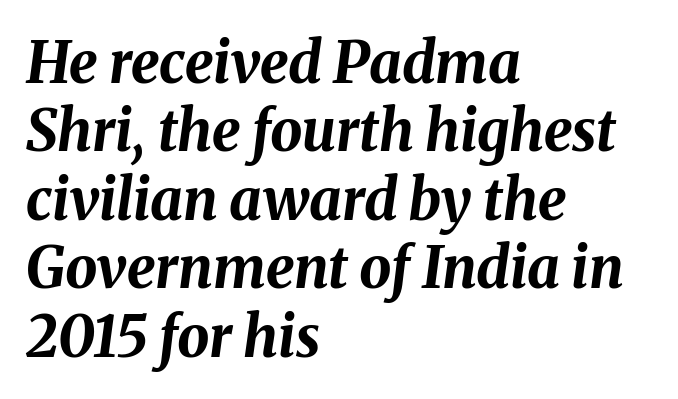
The image shows 57 px bold type, italic (leaning right); set left-aligned, line spacing 1.2x, normal letter spacing, not underlined; medium stroke contrast and a medium x-height.
